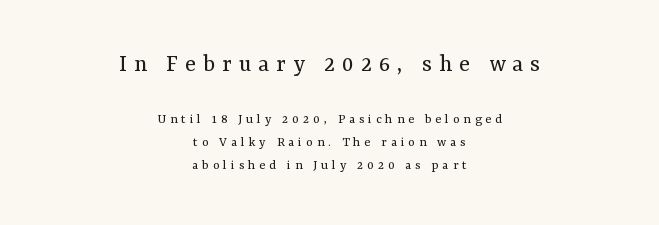
Each new line begins a customary step beneath the previous one. In CSS terms this would be text-align: center. The space directly below the letters is spotless. The line texture is sparse and dotted thanks to wide tracking. The lettering holds an erect, upright posture throughout.
